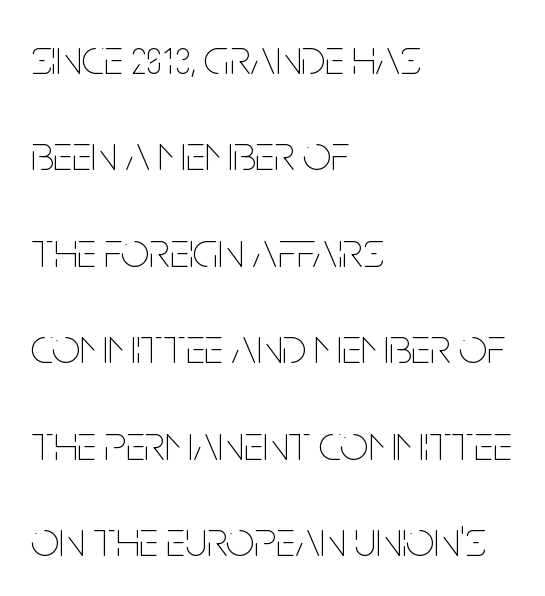
You could not count columns in this text — the font is proportionally spaced. The font is comparable to plain body text, perhaps lighter. These lines stack with their left ends in a neat column. Line spacing here is loose.
